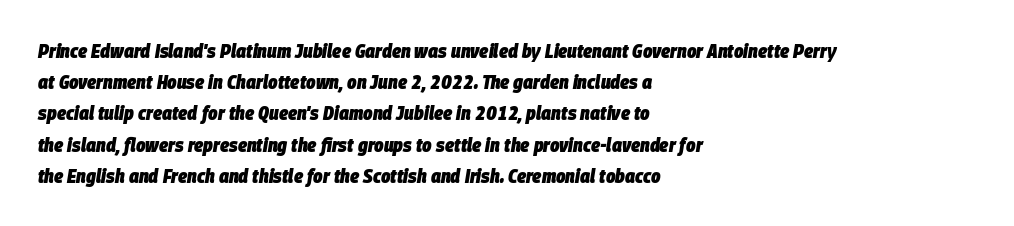
Typographic density is high because the face is bold. This rendering uses left alignment, leaving the right contour irregular. The passage shown is not underscored anywhere. This is oblique type, the kind used for emphasis or titles. The letterforms sit shoulder to shoulder at normal distance. Honestly, the row spacing looks completely unremarkable.
